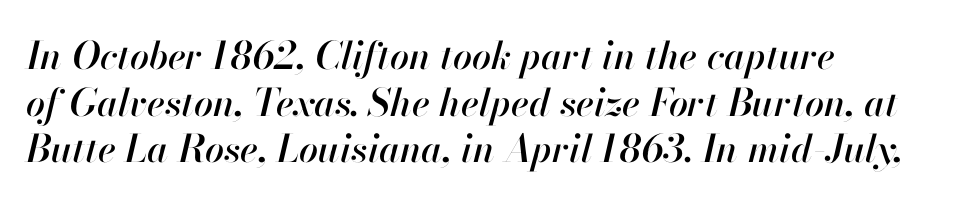
{"italic": "yes", "lean": "right", "slant_degrees": 13, "width": "normal", "stroke_contrast": "high", "x_height": "small", "monospaced": "no", "underline": "no", "align": "left", "line_spacing_ratio": 1.23, "letter_spacing": "normal", "letter_spacing_em": 0.0, "glyph_px": 38}
